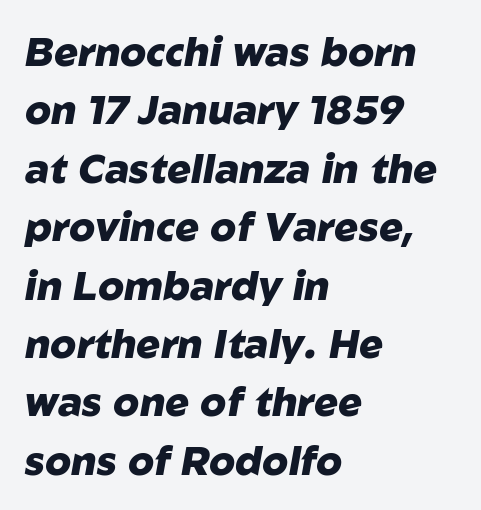
Notice how the stems are inclined rather than vertical — that's the hallmark of italics. The sample has been set heavy, in full bold. Leftover space on each line is placed entirely after the last word. You could not count columns in this text — the font is proportionally spaced.
